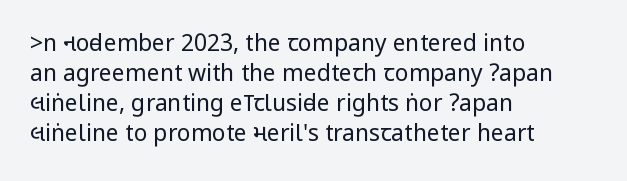
The lines are quadded left. The font sits on the lighter half of the weight spectrum, regular included. Tracking here is standard; glyphs follow each other at the usual distance. Italic? Not at all — the glyphs are vertical. Rule under the text: the space is simply empty.
